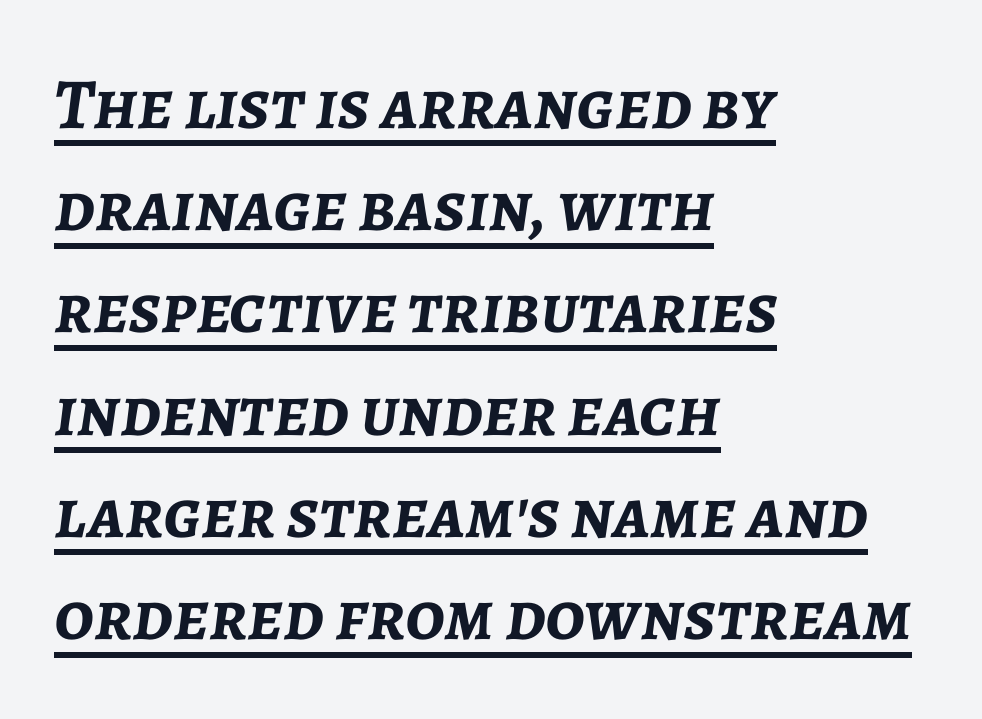
The image shows 72 px semibold type, italic (leaning right); set left-aligned, normal line spacing (1.42x), normal letter spacing, underlined; low stroke contrast and a medium x-height.
